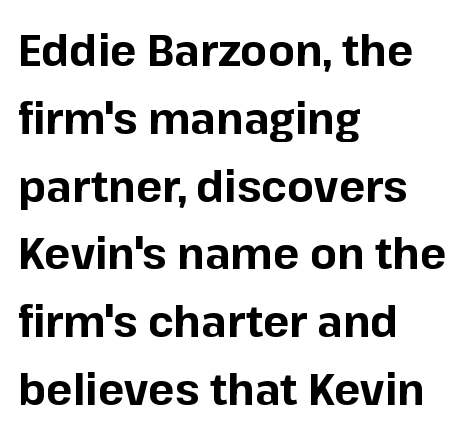
The image shows 44 px bold sans-serif type, upright; set left-aligned, normal line spacing (1.54x), normal letter spacing, not underlined; low stroke contrast and a medium x-height.
